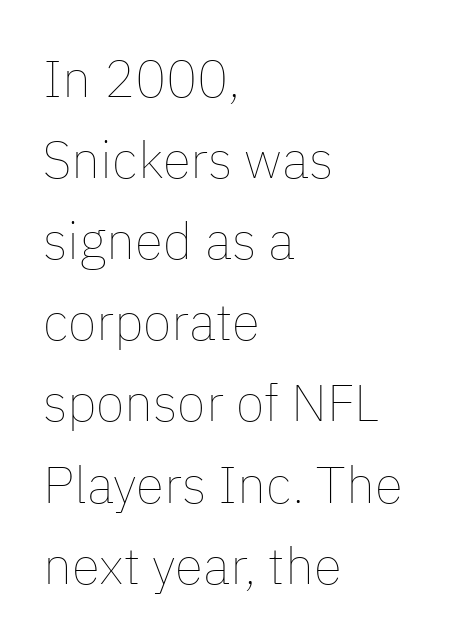
The setting favours the left margin, as ordinary paragraphs usually do. The passage shown has conventional tracking throughout. Is there any slant? The stems are plumb. Spacing verdict: proportional, widths tailored to each character. The strip under each line holds only bare page.
